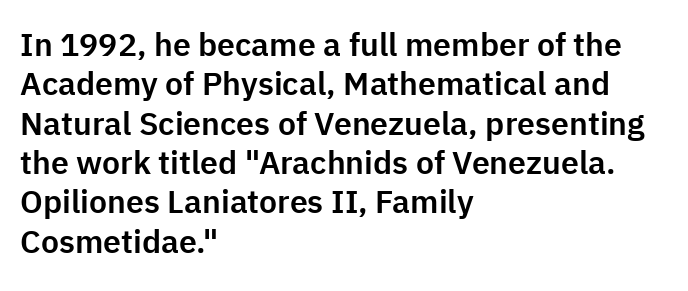
The image shows 32 px sans-serif type, upright; set left-aligned, line spacing 1.23x, normal letter spacing, not underlined; low stroke contrast and a medium x-height.
